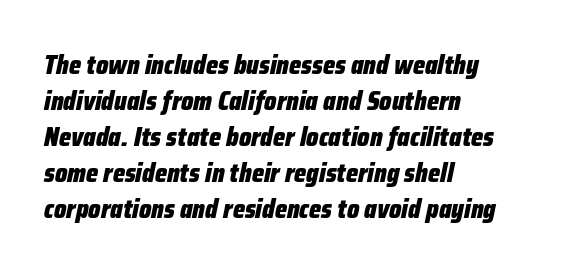
Q: Is the text bold? A: Yes.
Q: Is the text italic (slanted)? A: Yes, it leans right by about 12 degrees.
Q: Is the text underlined? A: No.
Q: How is the paragraph aligned? A: Left-aligned.
Q: Is the spacing between letters normal or unusually wide? A: Normal.
Q: Is the spacing between lines tight, normal or loose? A: Normal.
